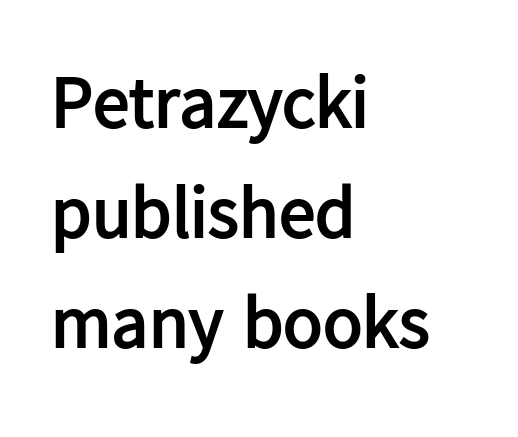
{"serif": "no", "italic": "no", "bold": "yes", "weight": "semibold", "width": "normal", "stroke_contrast": "low", "x_height": "medium", "monospaced": "no", "underline": "no", "align": "left", "line_spacing": "normal", "line_spacing_ratio": 1.51, "letter_spacing": "normal", "letter_spacing_em": 0.0, "glyph_px": 73}
